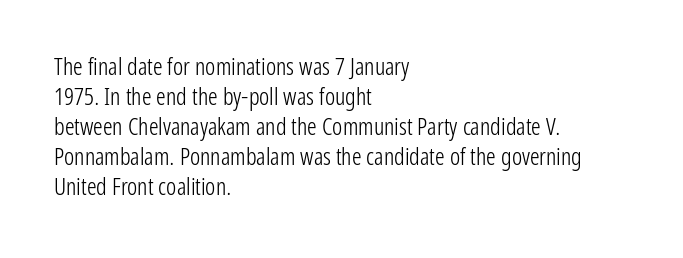
The image shows 24 px text type, upright; set left-aligned, normal line spacing (1.25x), normal letter spacing, not underlined.
